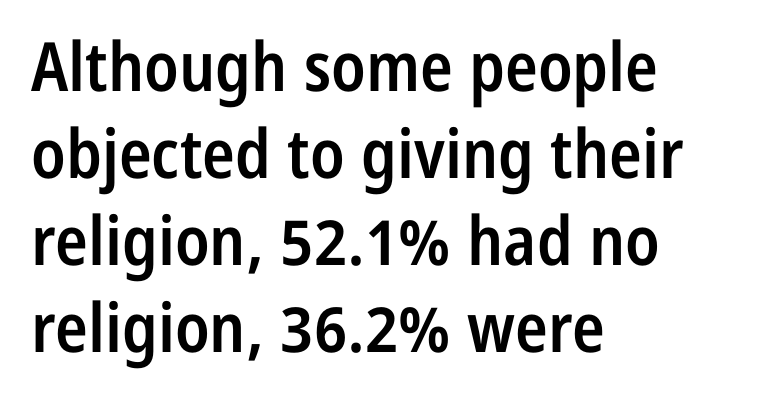
{"serif": "no", "italic": "no", "bold": "semi", "weight": "semibold", "width": "condensed", "stroke_contrast": "low", "x_height": "medium", "monospaced": "no", "underline": "no", "align": "left", "line_spacing": "normal", "line_spacing_ratio": 1.28, "letter_spacing": "normal", "letter_spacing_em": 0.0, "glyph_px": 68}
